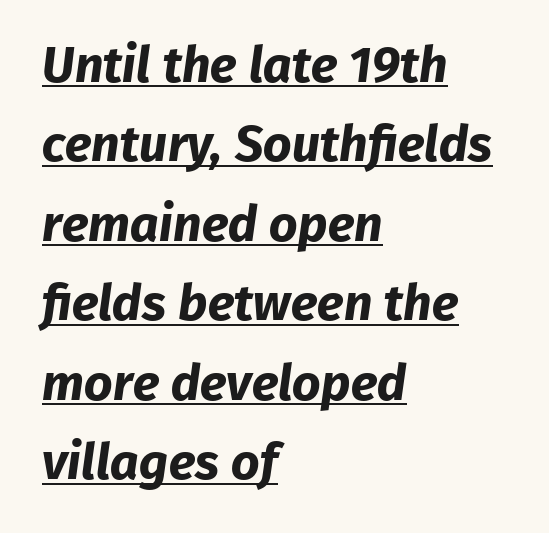
{"serif": "no", "bold": "yes", "weight": "bold", "width": "normal", "stroke_contrast": "low", "x_height": "medium", "monospaced": "no", "underline": "yes", "align": "left", "line_spacing": "normal", "line_spacing_ratio": 1.59, "letter_spacing": "normal", "letter_spacing_em": 0.0, "glyph_px": 50}
